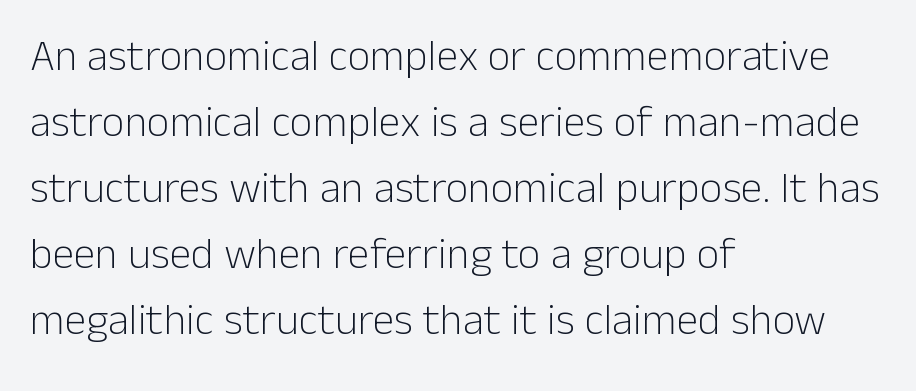
Q: Is the text bold? A: No.
Q: Is the text italic (slanted)? A: No, it is upright.
Q: Is the typeface a serif or a sans-serif typeface? A: Sans-serif.
Q: Is the text underlined? A: No.
Q: How is the paragraph aligned? A: Left-aligned.
Q: Is the spacing between letters normal or unusually wide? A: Normal.
Q: Is the spacing between lines tight, normal or loose? A: Normal.
Q: Width (condensed, normal, or wide)? A: Normal.
Q: Stroke contrast? A: Low.
Q: x-height? A: Medium.
Q: Monospaced? A: No.
